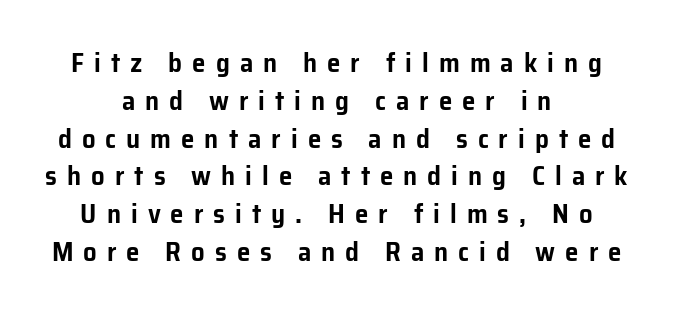
{"italic": "no", "underline": "no", "align": "center", "line_spacing": "normal", "line_spacing_ratio": 1.4, "letter_spacing": "wide", "letter_spacing_em": 0.37, "glyph_px": 27}
